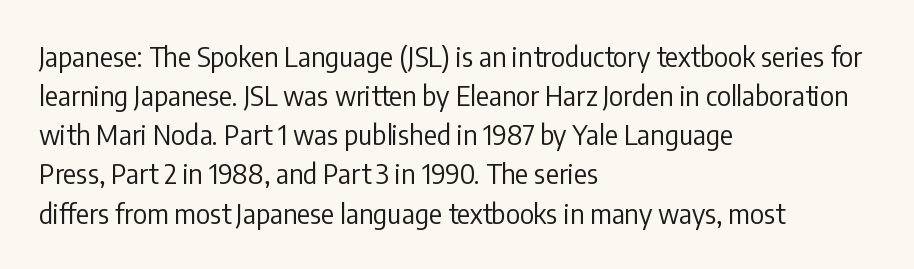
{"italic": "no", "bold": "no", "underline": "no", "align": "left", "line_spacing": "normal", "line_spacing_ratio": 1.45, "letter_spacing": "normal", "letter_spacing_em": 0.0, "glyph_px": 27}
